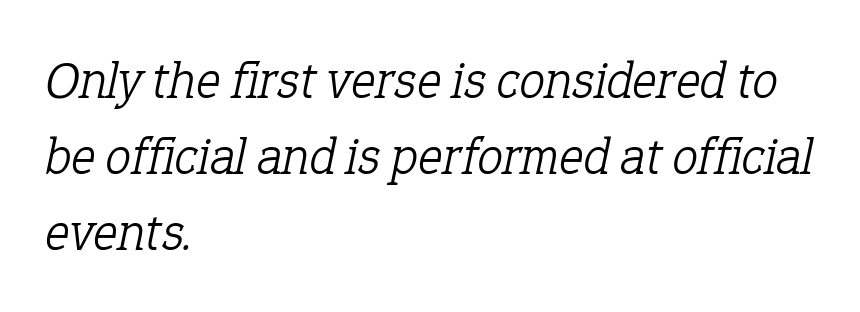
Look at the tracking — it's just the regular setting, nothing added. Italic: yes, the glyphs are oblique. Looks like regular typesetting: each glyph gets only the width it needs. The gap between lines stays unmarked. The passage shown is typeset with a serif family.
